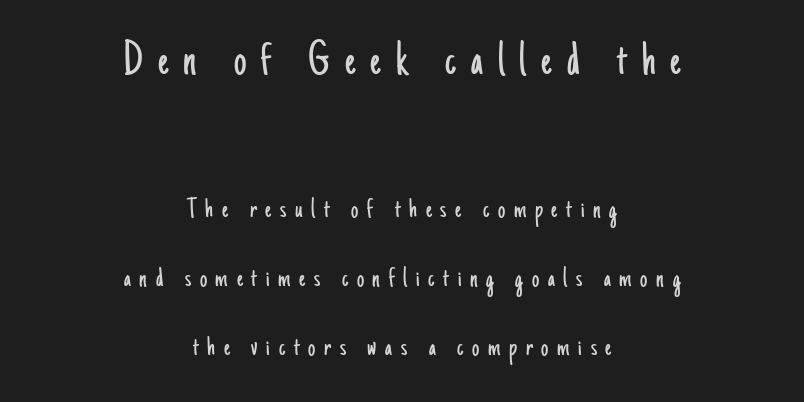
Q: Is the text bold? A: No.
Q: Is the text italic (slanted)? A: No, it is upright.
Q: Is the typeface a serif or a sans-serif typeface? A: Sans-serif.
Q: Is the text underlined? A: No.
Q: How is the paragraph aligned? A: Centered.
Q: Is the spacing between letters normal or unusually wide? A: Unusually wide.
Q: Is the spacing between lines tight, normal or loose? A: Loose.
Q: Which block of text is set in a larger size, the first (top) or the second (bottom)? A: The first (top) one.
Q: Width (condensed, normal, or wide)? A: Condensed.
Q: Stroke contrast? A: Low.
Q: x-height? A: Small.
Q: Monospaced? A: No.
